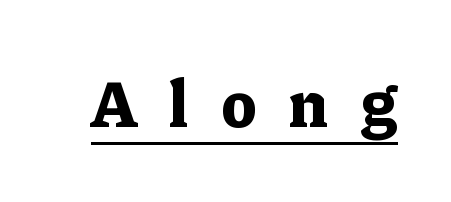
Stroke terminals: seriffed. The face used here is rendered with a markedly widened letterfit. The face used here has the dense, thick strokes of a bold. A continuous stroke trails under the words, as in a hyperlink. The lettering stays uniformly vertical, giving the passage a roman look. Varying glyph widths throughout — classic text-font behaviour.
